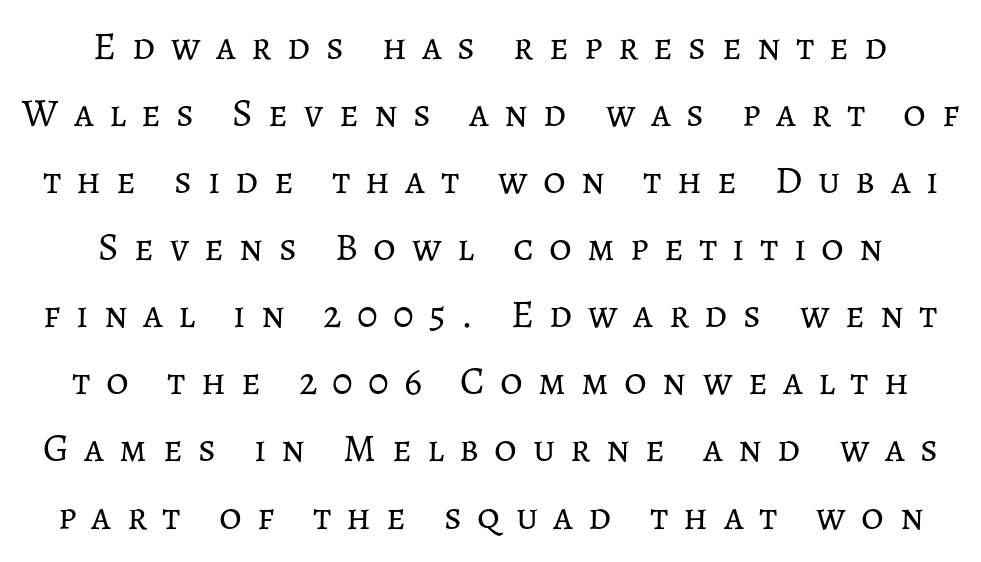
A typesetter would call this proportional, since set widths differ per character. No chunkiness to these letters — they're not bold. The lettering stays uniformly vertical, giving the passage a roman look. The compositor balanced each line on the midline. Honestly, there is no underline to notice here at all. The letterforms stand isolated, each surrounded by extra space.
